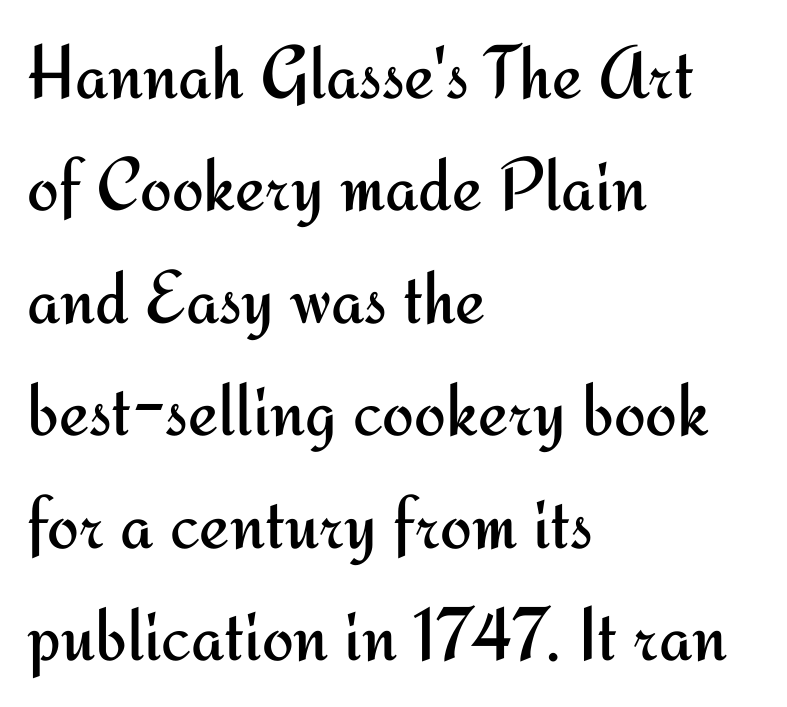
Glance below the letters and you will spot only blank space. Each stroke keeps to a modest, everyday thickness or less. Type style note: lacks serifs. Tracking here is standard; glyphs follow each other at the usual distance. This sample uses an upright cut, with every glyph sitting square on the baseline.
